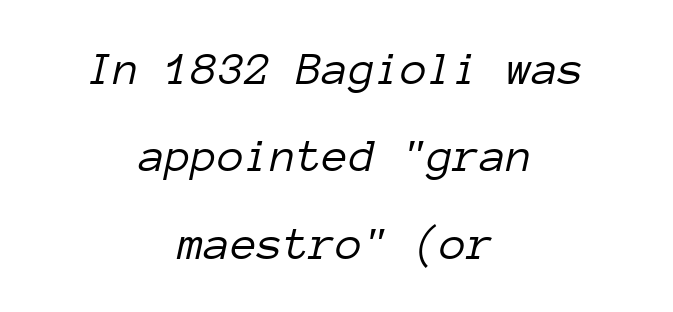
The rendering keeps characters at their native spacing. The typesetting does not lean heavy: it is not bold. Italic? Definitely — the glyphs are oblique. Spacing verdict: monospaced, one width for all characters.
